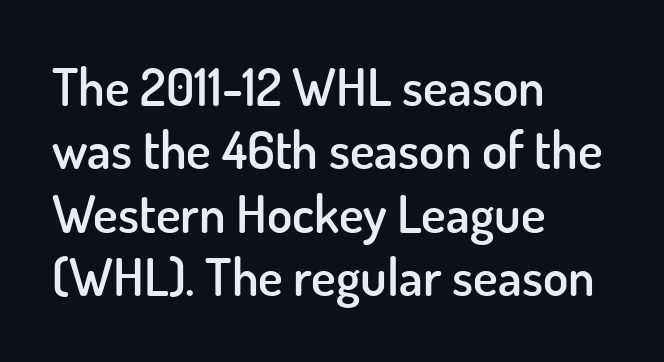
Set as a demibold, roughly 600 on the weight scale. Check under the words: just untouched page. Observe the ordinary spacing: letters are neighbours, not strangers. Unlike a traditional serif, this face leaves its strokes unadorned.
